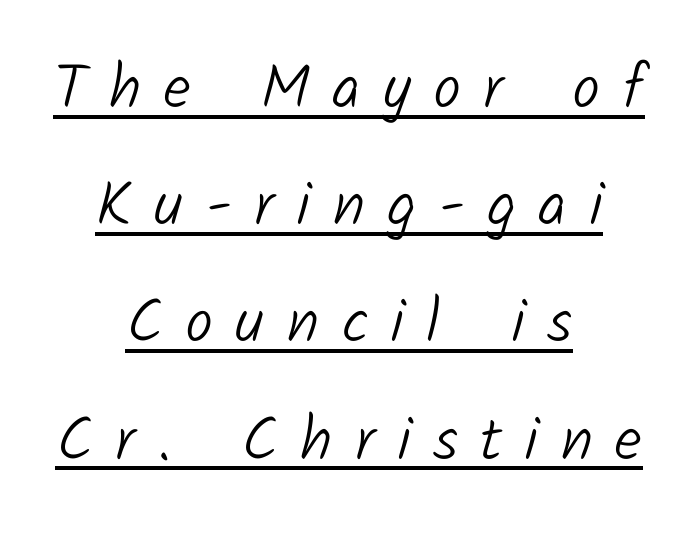
{"serif": "no", "bold": "no", "weight": "light", "width": "normal", "stroke_contrast": "low", "x_height": "medium", "monospaced": "no", "underline": "yes", "align": "center", "line_spacing_ratio": 1.89, "letter_spacing": "wide", "letter_spacing_em": 0.36, "glyph_px": 62}
